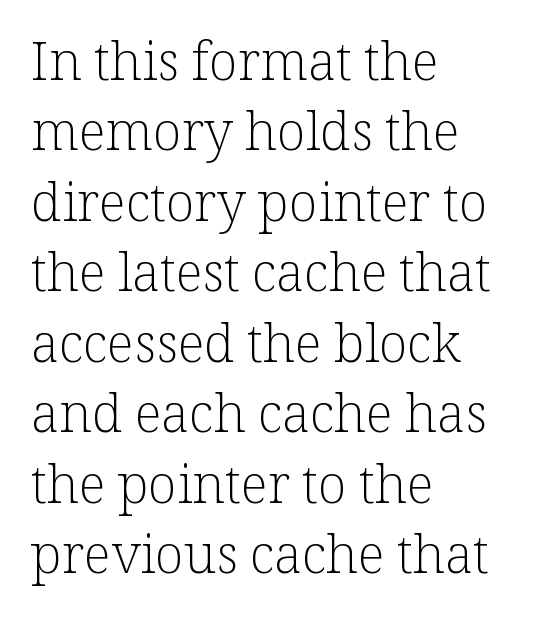
If you measured baseline to baseline, you'd find a middling distance. Rule under the text: the space is simply empty. Observe the serifs anchoring each vertical stroke in this sample. The lines are quadded left. No letter is thick-stroked: the sample isn't bold. The letters advance in unequal steps, a hallmark of proportional type.
